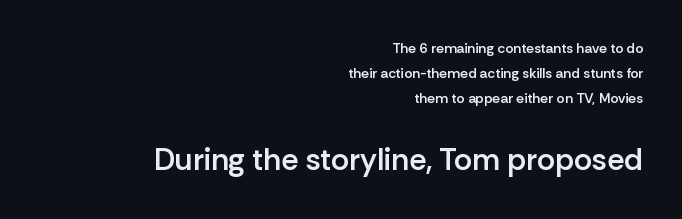
Q: Is the text bold? A: Semi-bold.
Q: Is the text italic (slanted)? A: No, it is upright.
Q: Is the typeface a serif or a sans-serif typeface? A: Sans-serif.
Q: Is the text underlined? A: No.
Q: How is the paragraph aligned? A: Right-aligned.
Q: Is the spacing between letters normal or unusually wide? A: Normal.
Q: Which block of text is set in a larger size, the first (top) or the second (bottom)? A: The second (bottom) one.
Q: Width (condensed, normal, or wide)? A: Normal.
Q: Stroke contrast? A: Low.
Q: x-height? A: Medium.
Q: Monospaced? A: No.
